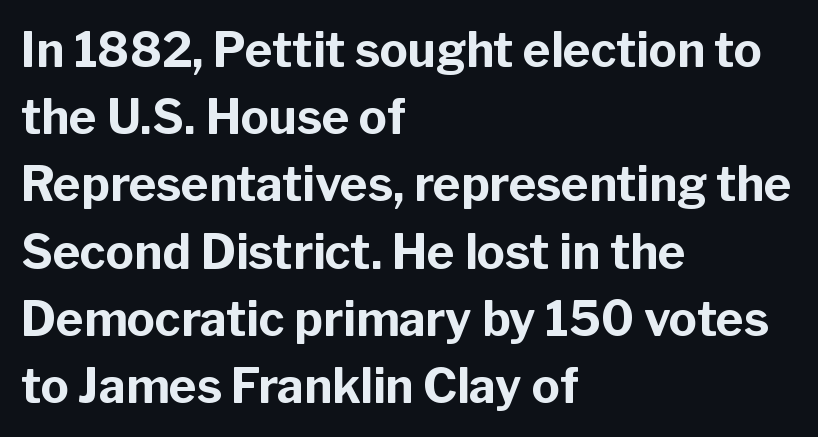
Each new line begins a customary step beneath the previous one. The typeface chosen for these lines omits serifs. Default kerning and tracking; the words read as compact shapes. The strip under each line holds only bare page. The text block is weighted toward the left margin, trailing off unevenly rightward.
